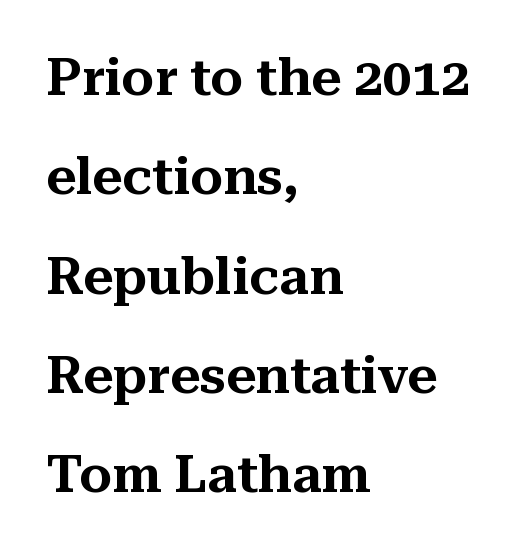
{"serif": "yes", "italic": "no", "width": "normal", "stroke_contrast": "medium", "x_height": "medium", "monospaced": "no", "underline": "no", "align": "left", "line_spacing": "loose", "line_spacing_ratio": 1.91, "letter_spacing": "normal", "letter_spacing_em": 0.0, "glyph_px": 52}
